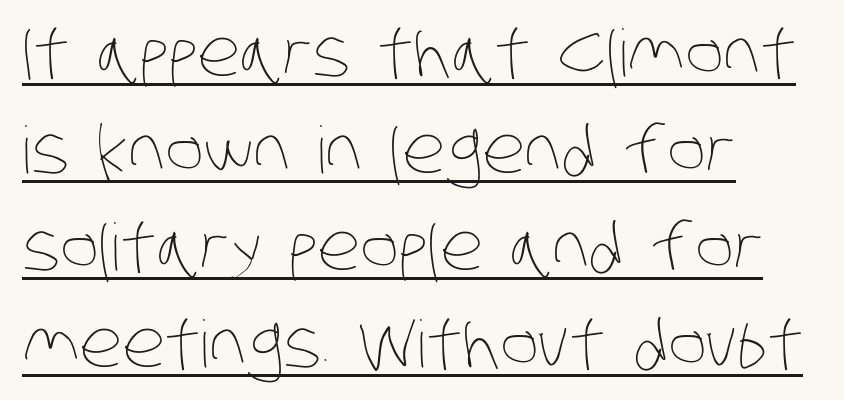
The face used here is proportionally spaced, like ordinary book or web type. Does the copy run flush right? No — it runs flush left. Honestly, the row spacing looks completely unremarkable. A continuous stroke trails under the words, as in a hyperlink.
